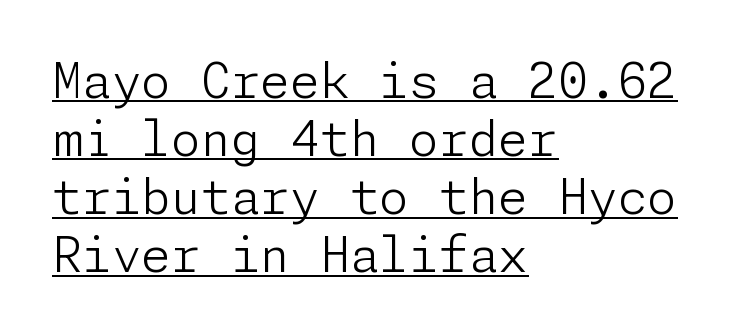
The image shows 48 px light sans-serif type, upright; set left-aligned, line spacing 1.21x, normal letter spacing, underlined; low stroke contrast and a medium x-height.
